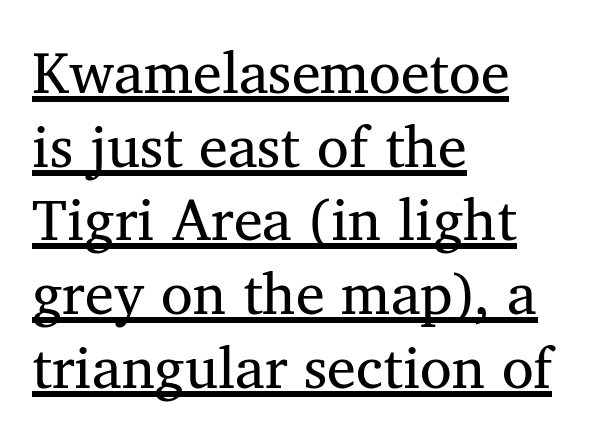
{"serif": "yes", "italic": "no", "bold": "no", "weight": "regular", "width": "normal", "stroke_contrast": "medium", "x_height": "medium", "monospaced": "no", "underline": "yes", "align": "left", "line_spacing": "normal", "line_spacing_ratio": 1.27, "letter_spacing": "normal", "letter_spacing_em": 0.0, "glyph_px": 58}
